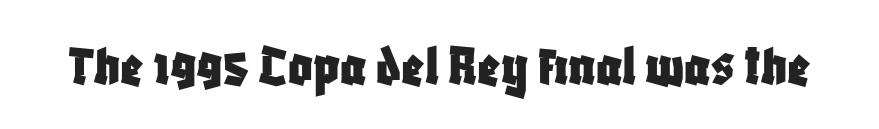
Here the glyphs are tracked normally, forming tight word shapes. No word sits above an underline. You can tell it's not italic because the verticals are truly vertical. Varying glyph widths throughout — classic text-font behaviour. Font category for this specimen: sans-serif.
